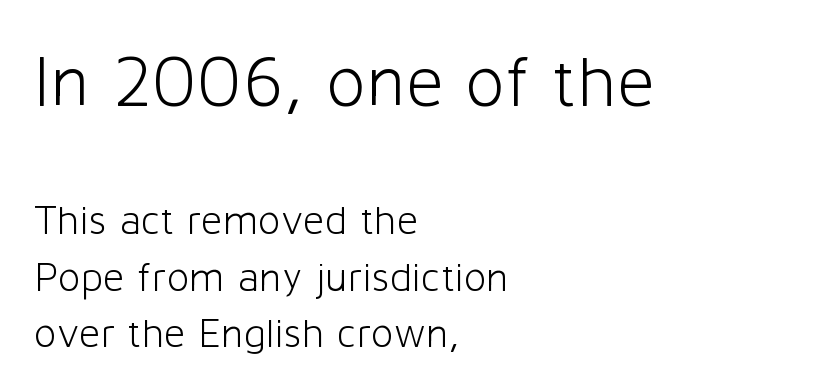
The image shows 74 px light sans-serif type, upright; set left-aligned, normal line spacing (1.35x), normal letter spacing, not underlined; the first (top) block is 1.76x larger; low stroke contrast and a medium x-height.
